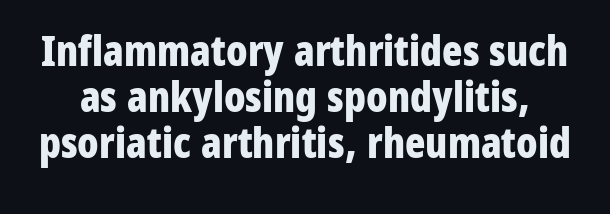
Q: Is the text bold? A: Yes.
Q: Is the text italic (slanted)? A: No, it is upright.
Q: Is the typeface a serif or a sans-serif typeface? A: Sans-serif.
Q: Is the text underlined? A: No.
Q: Is the spacing between letters normal or unusually wide? A: Normal.
Q: Is the spacing between lines tight, normal or loose? A: Tight.
Q: Width (condensed, normal, or wide)? A: Condensed.
Q: Stroke contrast? A: Low.
Q: x-height? A: Medium.
Q: Monospaced? A: No.
